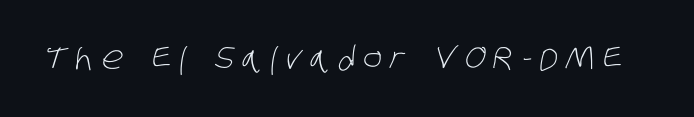
{"serif": "no", "bold": "no", "weight": "light", "width": "condensed", "stroke_contrast": "low", "x_height": "large", "monospaced": "no", "underline": "no", "letter_spacing": "wide", "letter_spacing_em": 0.25, "glyph_px": 32}
